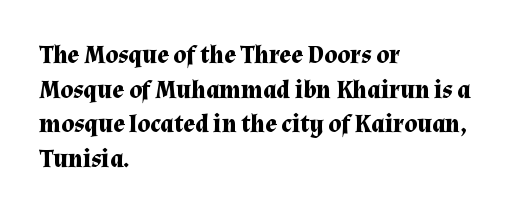
The image shows 25 px bold type, upright; set left-aligned, normal line spacing (1.39x), normal letter spacing, not underlined.
